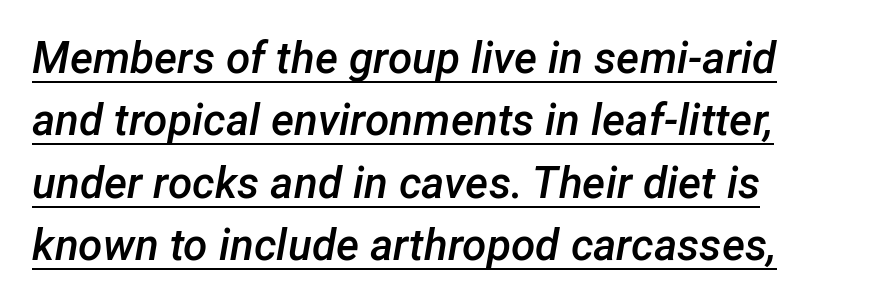
Looks like regular typesetting: each glyph gets only the width it needs. Caption: standard tracking, unaltered. Like a heading marked for emphasis, these lines bear an underscore. Rendered with sloped, italic letterforms. Its strokes are somewhat broadened, the hallmark of semibold type.
